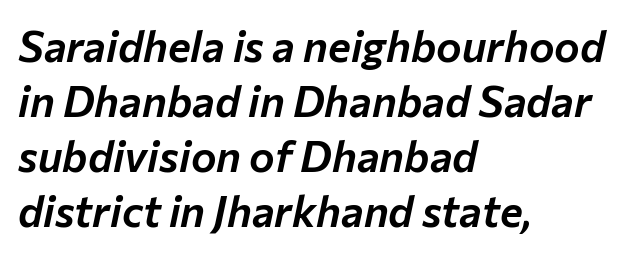
{"italic": "yes", "lean": "right", "slant_degrees": 12, "width": "normal", "stroke_contrast": "low", "x_height": "medium", "monospaced": "no", "underline": "no", "align": "left", "line_spacing": "normal", "line_spacing_ratio": 1.28, "letter_spacing": "normal", "letter_spacing_em": 0.0, "glyph_px": 43}
